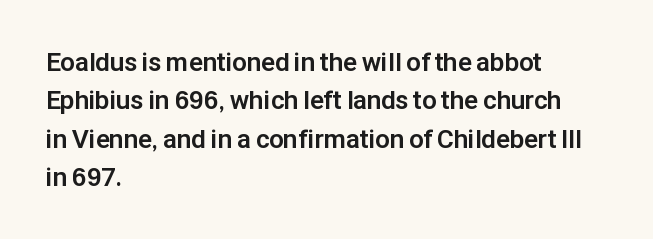
Q: Is the text bold? A: Yes.
Q: Is the text italic (slanted)? A: No, it is upright.
Q: Is the text underlined? A: No.
Q: How is the paragraph aligned? A: Left-aligned.
Q: Is the spacing between letters normal or unusually wide? A: Normal.
Q: Is the spacing between lines tight, normal or loose? A: Normal.
